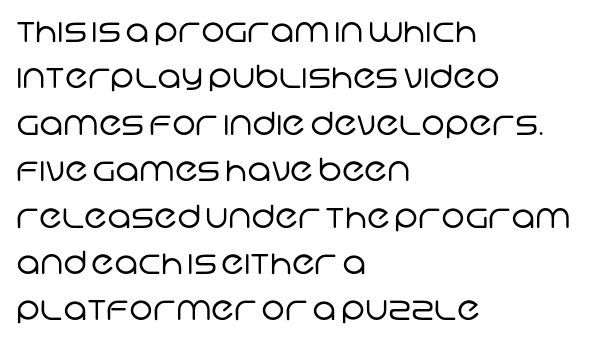
{"serif": "no", "bold": "no", "weight": "regular", "width": "normal", "stroke_contrast": "low", "x_height": "large", "monospaced": "no", "underline": "no", "align": "left", "line_spacing": "normal", "line_spacing_ratio": 1.45, "letter_spacing": "normal", "letter_spacing_em": 0.0, "glyph_px": 32}
